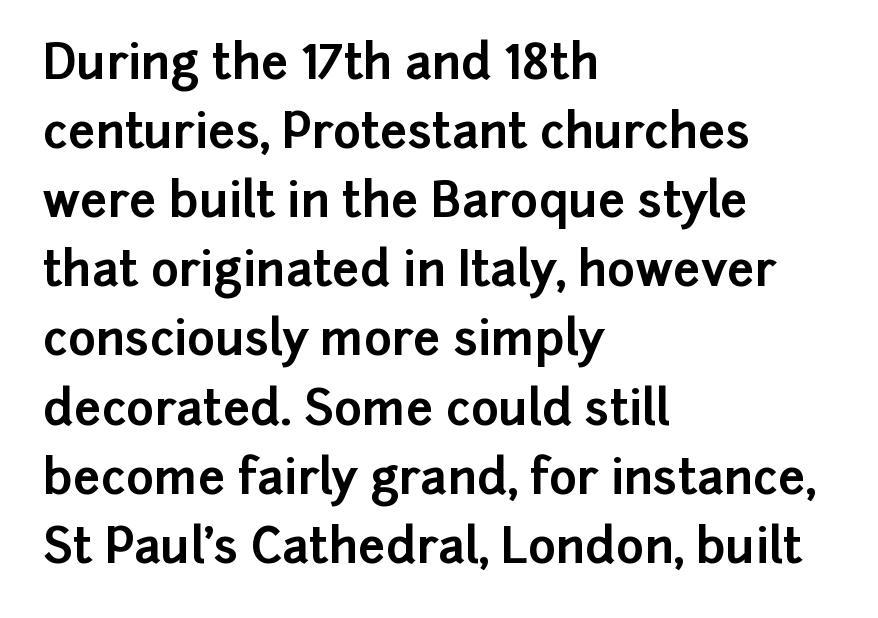
Q: Is the text bold? A: Yes.
Q: Is the text italic (slanted)? A: No, it is upright.
Q: Is the typeface a serif or a sans-serif typeface? A: Sans-serif.
Q: Is the text underlined? A: No.
Q: How is the paragraph aligned? A: Left-aligned.
Q: Is the spacing between letters normal or unusually wide? A: Normal.
Q: Is the spacing between lines tight, normal or loose? A: Normal.
Q: Width (condensed, normal, or wide)? A: Normal.
Q: Stroke contrast? A: Low.
Q: x-height? A: Medium.
Q: Monospaced? A: No.
